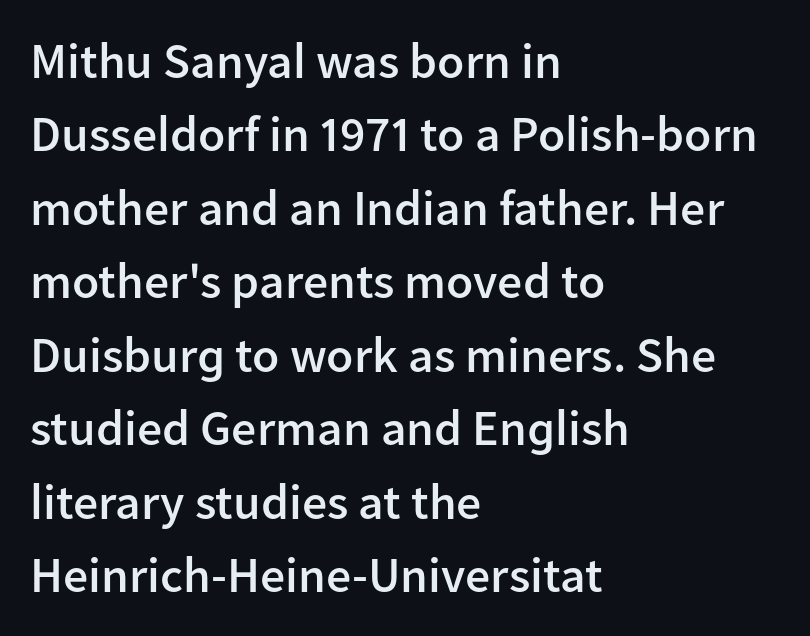
Compared with a centered layout, this one pins lines to the left instead. Underlining? Definitely not there. Are there feet on the stems? There aren't — it's a sans. A bit beefed up — I'd call it semibold rather than bold. When letters stand straight like this, we call the style roman or upright.
